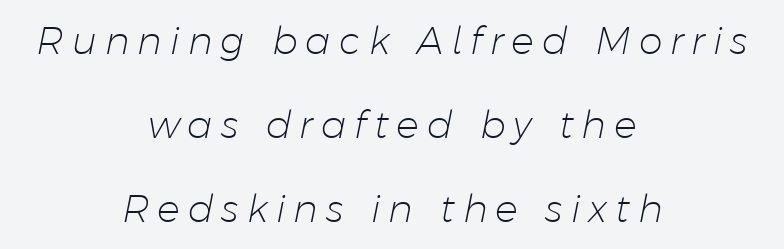
Q: Is the text bold? A: No.
Q: Is the text italic (slanted)? A: Yes, it leans right by about 11 degrees.
Q: Is the text underlined? A: No.
Q: How is the paragraph aligned? A: Centered.
Q: Is the spacing between letters normal or unusually wide? A: Unusually wide.
Q: Is the spacing between lines tight, normal or loose? A: Loose.
Q: Width (condensed, normal, or wide)? A: Normal.
Q: Stroke contrast? A: Low.
Q: x-height? A: Medium.
Q: Monospaced? A: No.
